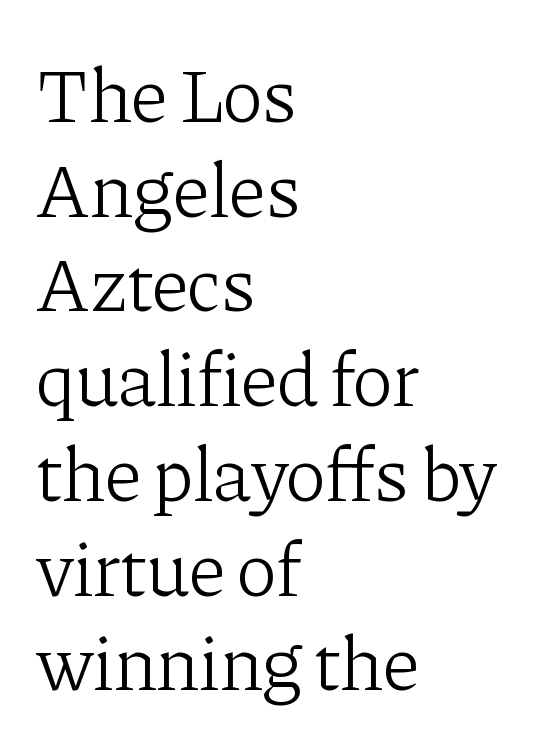
{"serif": "yes", "italic": "no", "bold": "no", "weight": "light", "width": "normal", "stroke_contrast": "low", "x_height": "medium", "monospaced": "no", "underline": "no", "align": "left", "line_spacing_ratio": 1.23, "letter_spacing": "normal", "letter_spacing_em": 0.0, "glyph_px": 77}
